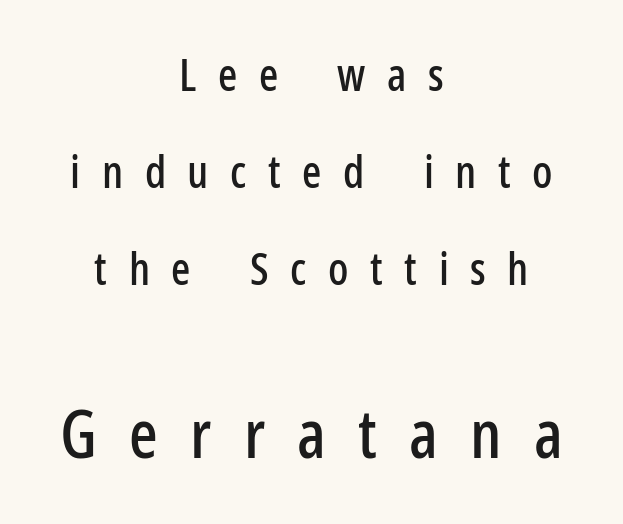
{"serif": "no", "italic": "no", "width": "condensed", "stroke_contrast": "low", "x_height": "medium", "monospaced": "no", "underline": "no", "align": "center", "line_spacing": "loose", "line_spacing_ratio": 2.16, "letter_spacing": "wide", "letter_spacing_em": 0.48, "larger_block": "second", "size_ratio": 1.49, "glyph_px": 67}
